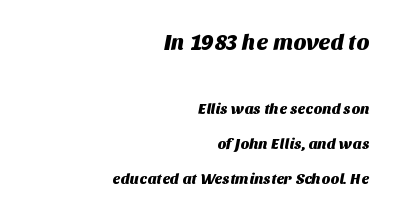
Q: Is the text underlined? A: No.
Q: How is the paragraph aligned? A: Right-aligned.
Q: Is the spacing between letters normal or unusually wide? A: Normal.
Q: Is the spacing between lines tight, normal or loose? A: Loose.
Q: Which block of text is set in a larger size, the first (top) or the second (bottom)? A: The first (top) one.
